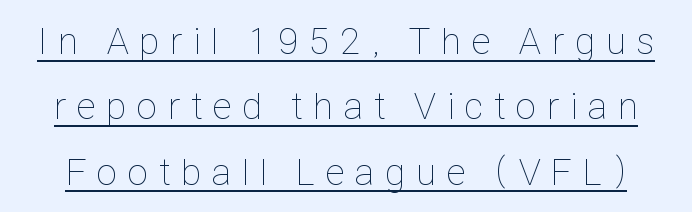
Q: Is the text bold? A: No.
Q: Is the text italic (slanted)? A: No, it is upright.
Q: Is the text underlined? A: Yes.
Q: Is the spacing between letters normal or unusually wide? A: Unusually wide.
Q: Width (condensed, normal, or wide)? A: Condensed.
Q: Stroke contrast? A: Low.
Q: x-height? A: Medium.
Q: Monospaced? A: No.
